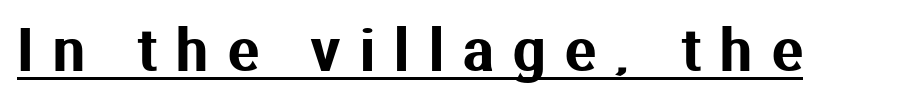
Q: Is the text italic (slanted)? A: No, it is upright.
Q: Is the typeface a serif or a sans-serif typeface? A: Sans-serif.
Q: Is the text underlined? A: Yes.
Q: Is the spacing between letters normal or unusually wide? A: Unusually wide.
Q: Width (condensed, normal, or wide)? A: Normal.
Q: Stroke contrast? A: Medium.
Q: x-height? A: Medium.
Q: Monospaced? A: No.
